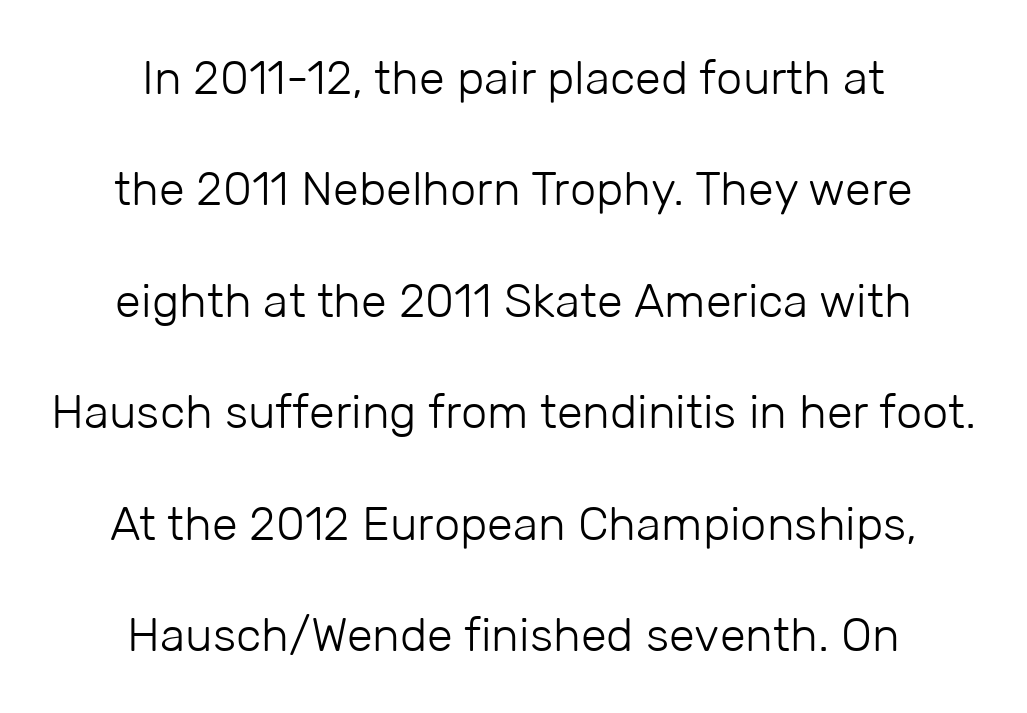
Q: Is the text bold? A: No.
Q: Is the text italic (slanted)? A: No, it is upright.
Q: Is the typeface a serif or a sans-serif typeface? A: Sans-serif.
Q: Is the text underlined? A: No.
Q: How is the paragraph aligned? A: Centered.
Q: Is the spacing between letters normal or unusually wide? A: Normal.
Q: Is the spacing between lines tight, normal or loose? A: Loose.
Q: Width (condensed, normal, or wide)? A: Normal.
Q: Stroke contrast? A: Low.
Q: x-height? A: Medium.
Q: Monospaced? A: No.
